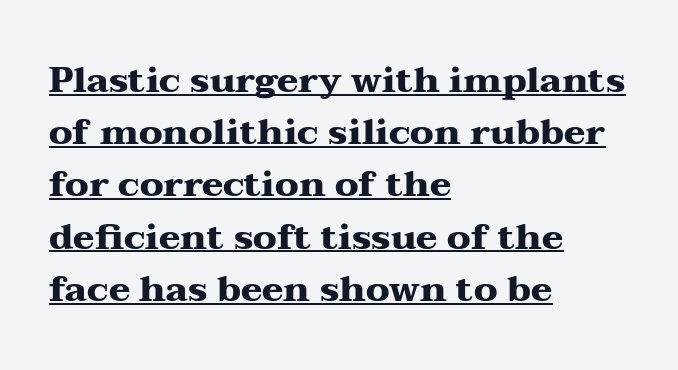
{"serif": "yes", "italic": "no", "bold": "yes", "weight": "heavy", "width": "wide", "stroke_contrast": "medium", "x_height": "medium", "monospaced": "no", "underline": "yes", "align": "left", "line_spacing": "normal", "line_spacing_ratio": 1.45, "letter_spacing": "normal", "letter_spacing_em": 0.0, "glyph_px": 36}
